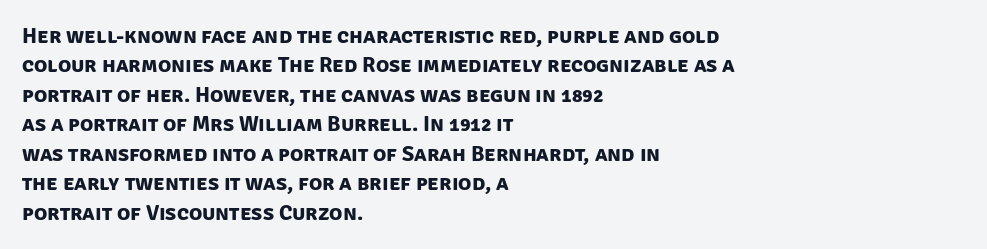
The passage shown has conventional tracking throughout. Bare-footed words on every line. These lines are set flush left with a ragged right edge. A normal amount of white space separates one row of letters from the next. Summary of weight: heavy, a full bold.
